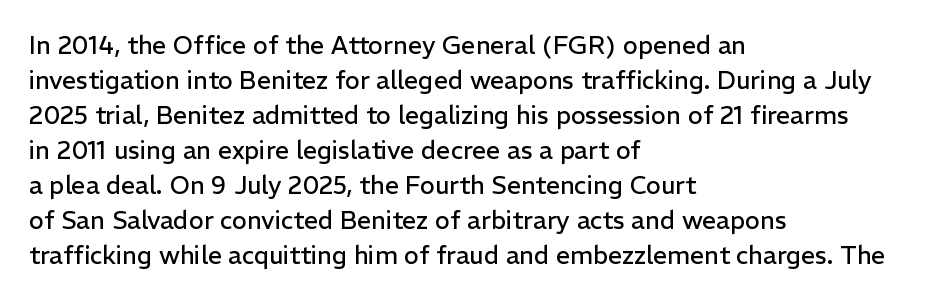
Q: Is the text bold? A: No.
Q: Is the text italic (slanted)? A: No, it is upright.
Q: Is the text underlined? A: No.
Q: How is the paragraph aligned? A: Left-aligned.
Q: Is the spacing between letters normal or unusually wide? A: Normal.
Q: Is the spacing between lines tight, normal or loose? A: Normal.
